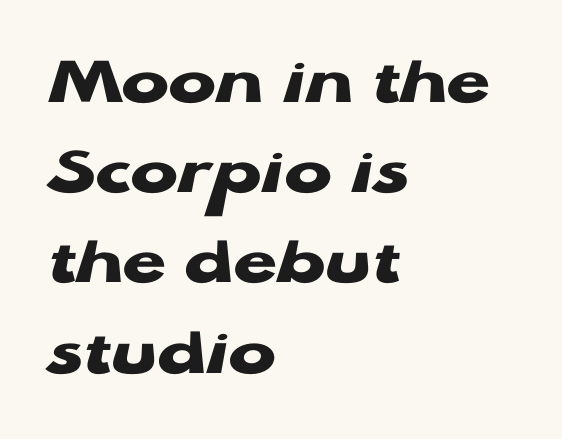
The lettering stays uniformly vertical, giving the passage a roman look. The paragraph shown leans on its left margin. The zone under the glyphs is completely vacant. The line texture is even and compact thanks to regular tracking.
